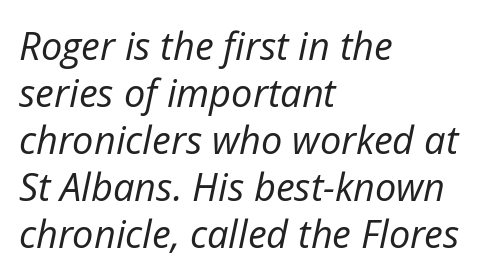
The compositor pushed each line to the left boundary. Vertical stems look standard width or narrower in stroke. Students, note that the glyphs here touch the page at normal intervals. Proportional: the letters do not fall into vertical columns. The face used here has a pronounced slope to its letters. The foot of each line stays bare and open.
